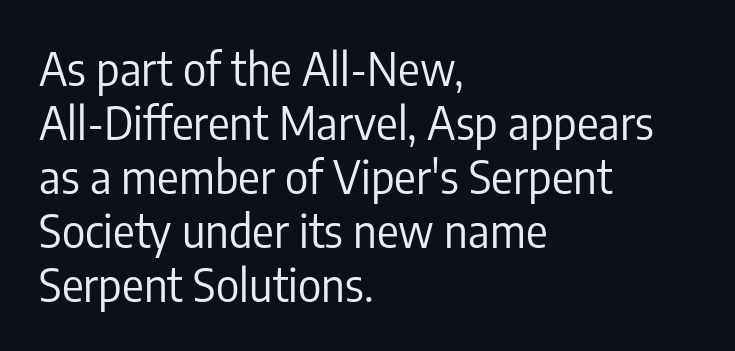
The image shows 45 px regular-weight, condensed sans-serif type, upright; set left-aligned, line spacing 1.2x, normal letter spacing, not underlined; low stroke contrast and a medium x-height.
